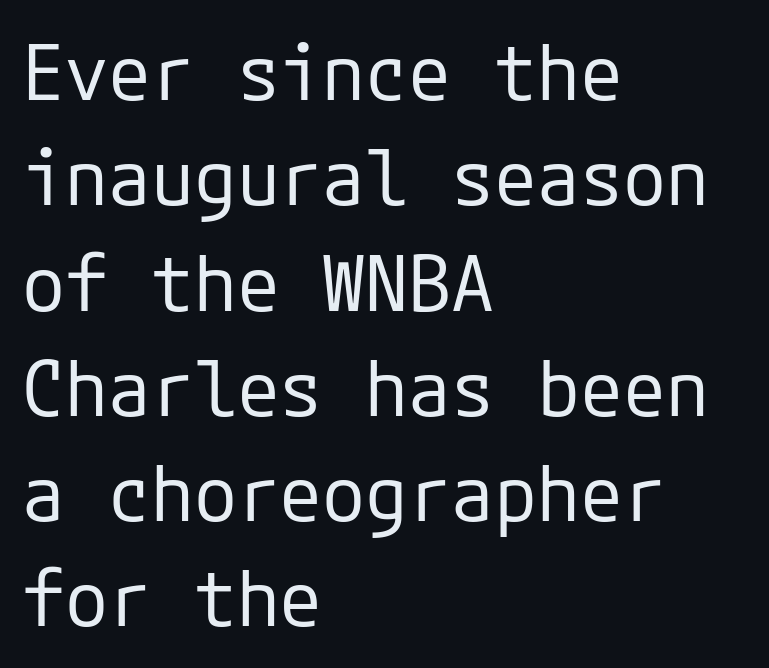
Q: Is the text bold? A: No.
Q: Is the text italic (slanted)? A: No, it is upright.
Q: Is the typeface a serif or a sans-serif typeface? A: Sans-serif.
Q: Is the text underlined? A: No.
Q: How is the paragraph aligned? A: Left-aligned.
Q: Is the spacing between letters normal or unusually wide? A: Normal.
Q: Is the spacing between lines tight, normal or loose? A: Normal.
Q: Width (condensed, normal, or wide)? A: Normal.
Q: Stroke contrast? A: Low.
Q: x-height? A: Medium.
